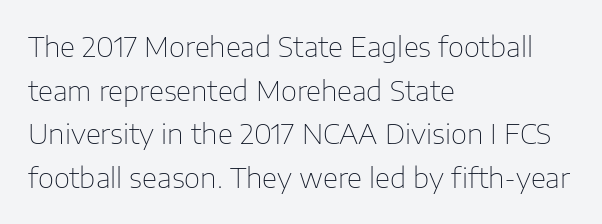
Q: Is the text bold? A: No.
Q: Is the text italic (slanted)? A: No, it is upright.
Q: Is the typeface a serif or a sans-serif typeface? A: Sans-serif.
Q: Is the text underlined? A: No.
Q: How is the paragraph aligned? A: Left-aligned.
Q: Is the spacing between letters normal or unusually wide? A: Normal.
Q: Is the spacing between lines tight, normal or loose? A: Normal.
Q: Width (condensed, normal, or wide)? A: Normal.
Q: Stroke contrast? A: Low.
Q: x-height? A: Medium.
Q: Monospaced? A: No.
